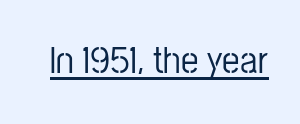
Q: Is the text italic (slanted)? A: No, it is upright.
Q: Is the typeface a serif or a sans-serif typeface? A: Sans-serif.
Q: Is the text underlined? A: Yes.
Q: Is the spacing between letters normal or unusually wide? A: Normal.
Q: Width (condensed, normal, or wide)? A: Condensed.
Q: Stroke contrast? A: Low.
Q: x-height? A: Medium.
Q: Monospaced? A: No.
